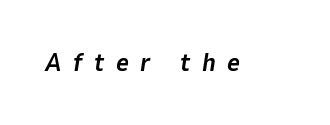
The image shows 25 px bold type, italic (leaning right); set unusually wide letter spacing (+0.46 em), not underlined.
